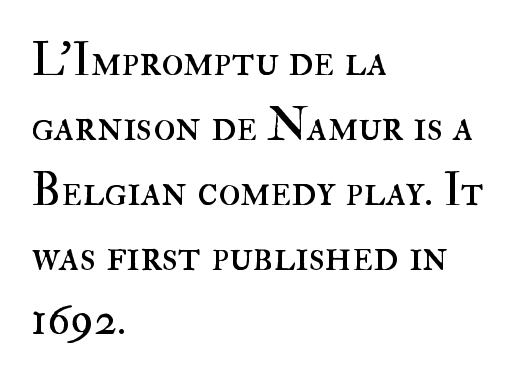
{"italic": "no", "bold": "no", "weight": "regular", "width": "normal", "stroke_contrast": "high", "x_height": "small", "monospaced": "no", "underline": "no", "align": "left", "line_spacing": "normal", "line_spacing_ratio": 1.41, "letter_spacing": "normal", "letter_spacing_em": 0.0, "glyph_px": 46}
